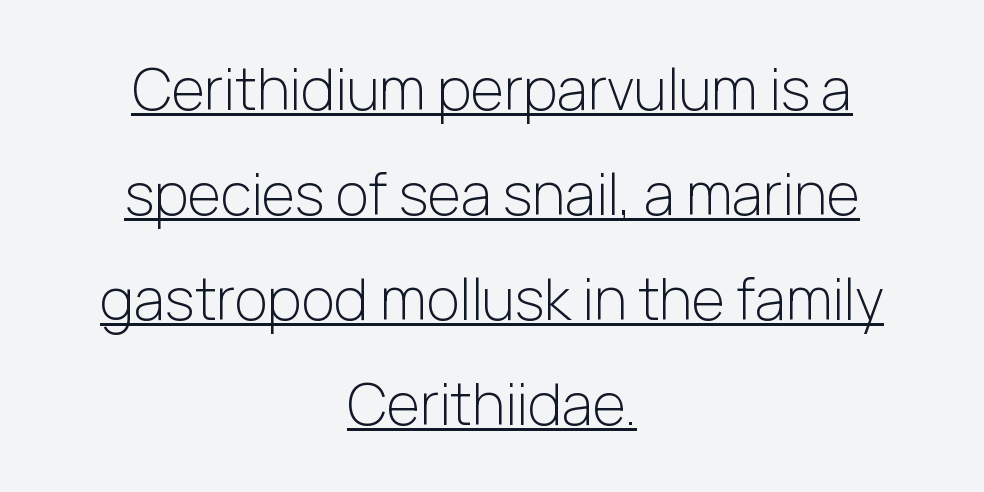
{"serif": "no", "italic": "no", "bold": "no", "weight": "light", "width": "normal", "stroke_contrast": "low", "x_height": "medium", "monospaced": "no", "underline": "yes", "align": "center", "line_spacing_ratio": 1.84, "letter_spacing": "normal", "letter_spacing_em": 0.0, "glyph_px": 57}
